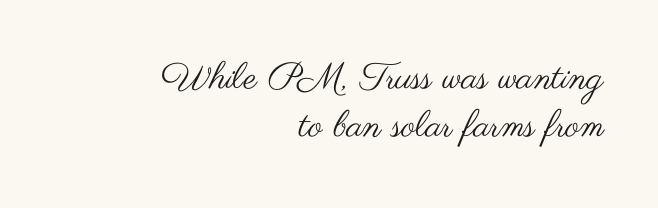
The image shows 37 px regular-weight, wide sans-serif type; set right-aligned, normal line spacing (1.3x), normal letter spacing, not underlined; medium stroke contrast and a small x-height.
